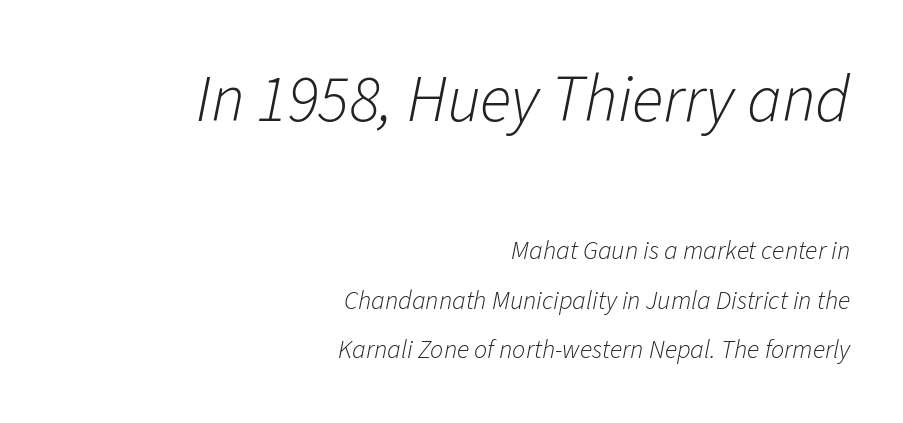
A light-to-regular cut is what we see here. Large over small — that's the arrangement of the two blocks here. Leading is clearly above the norm, producing a sparse column. Posture: slanted. The passage shown is typed in a proportional face where columns would drift. Letter spacing: default.
